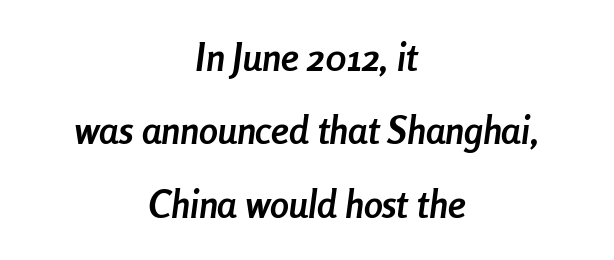
{"italic": "yes", "lean": "right", "slant_degrees": 8, "bold": "yes", "weight": "semibold", "width": "condensed", "stroke_contrast": "low", "x_height": "medium", "monospaced": "no", "underline": "no", "align": "center", "line_spacing": "loose", "line_spacing_ratio": 1.93, "letter_spacing": "normal", "letter_spacing_em": 0.0, "glyph_px": 38}
